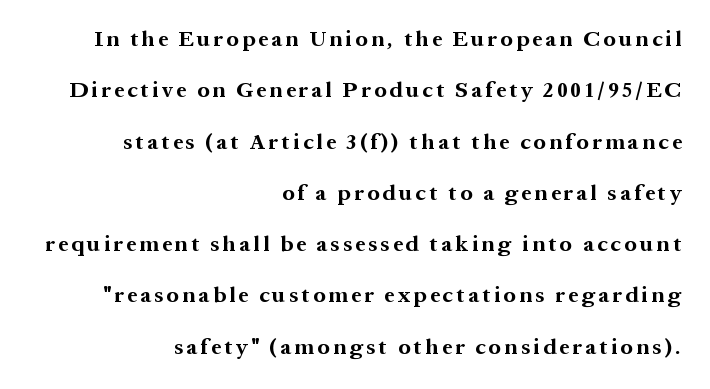
The image shows 22 px bold type, upright; set right-aligned, loose line spacing (2.33x), not underlined.
